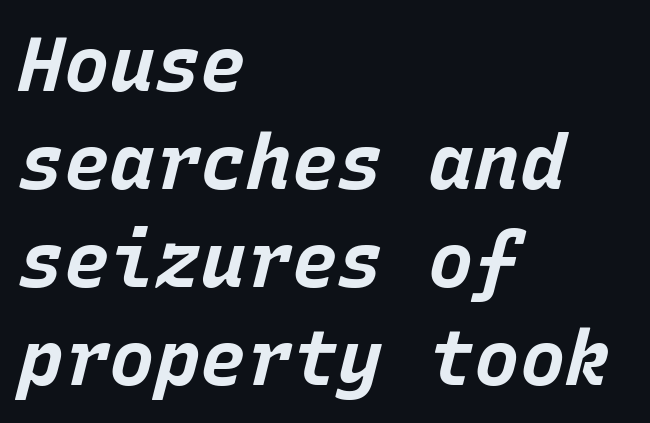
{"italic": "yes", "lean": "right", "slant_degrees": 15, "bold": "yes", "weight": "bold", "width": "normal", "stroke_contrast": "low", "x_height": "large", "monospaced": "yes", "underline": "no", "align": "left", "line_spacing": "normal", "line_spacing_ratio": 1.29, "letter_spacing": "normal", "letter_spacing_em": 0.0, "glyph_px": 76}
